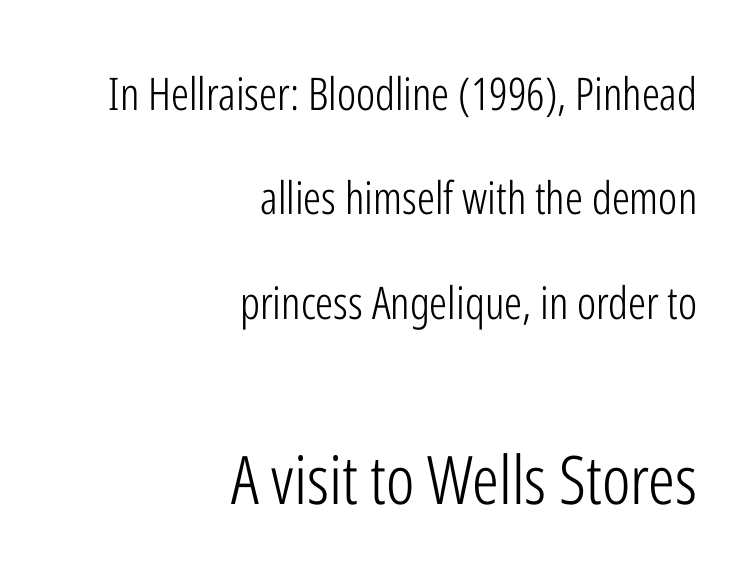
The compositor pushed each line to the right boundary. Caption: standard tracking, unaltered. Character widths vary here, with narrow letters taking less room than wide ones. Look at the glyph heights: the lower group is clearly the bigger setting. Look at the bottom of the vertical strokes: they stop flat, with no serifs. Upright lettering throughout.
